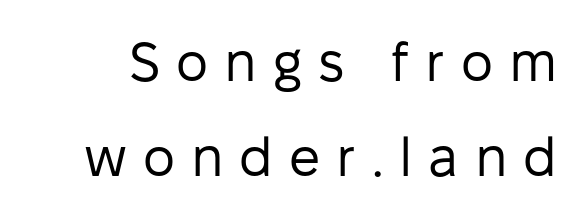
The image shows 55 px regular-weight sans-serif type, upright; set line spacing 1.72x, unusually wide letter spacing (+0.29 em), not underlined; low stroke contrast and a medium x-height.
